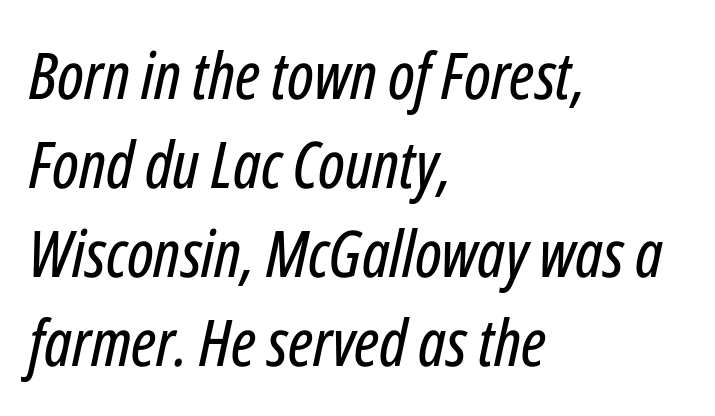
The image shows 65 px condensed type, italic (leaning right); set left-aligned, normal line spacing (1.37x), normal letter spacing, not underlined; low stroke contrast and a medium x-height.
